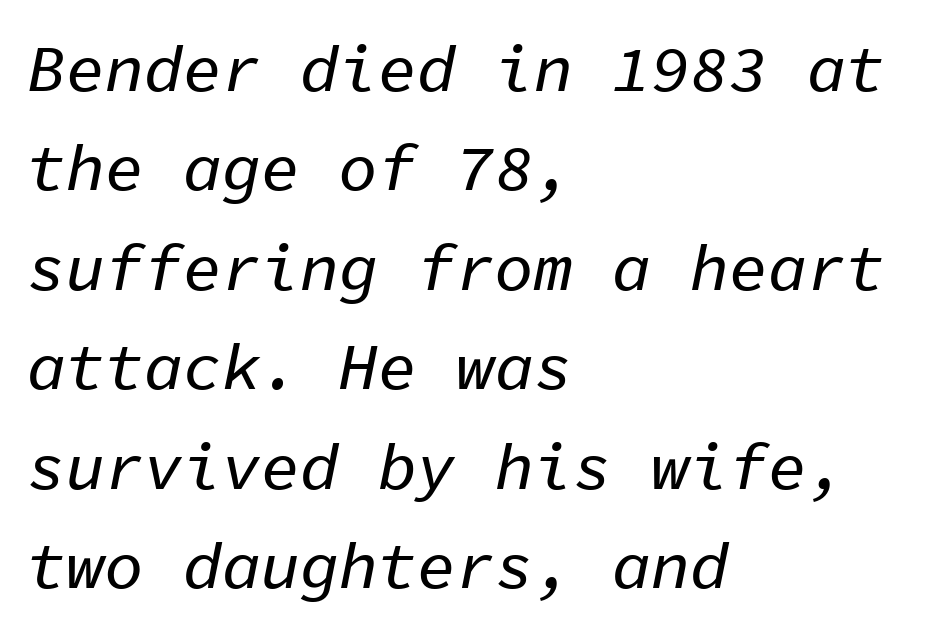
The image shows 65 px text type, italic (leaning right), monospaced; set left-aligned, normal line spacing (1.53x), normal letter spacing, not underlined; low stroke contrast and a medium x-height.
